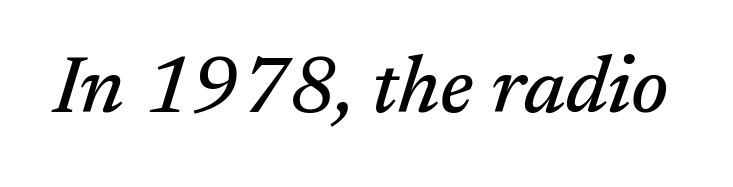
Honestly, there is no underline to notice here at all. Each word holds together tightly as a unit, with standard inter-letter gaps. Spacing verdict: proportional, widths tailored to each character. The designer went with a serif here, giving each stem small feet. The lettering tilts uniformly, giving the passage an italic look.
